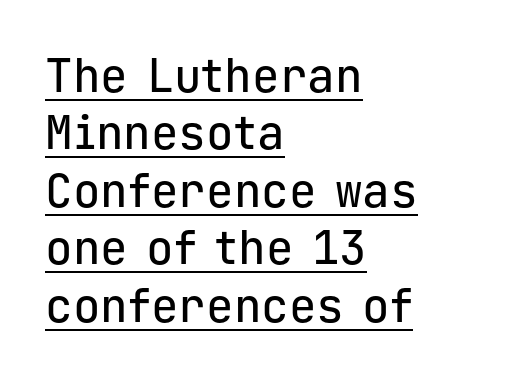
{"serif": "no", "italic": "no", "width": "normal", "stroke_contrast": "low", "x_height": "medium", "monospaced": "yes", "underline": "yes", "align": "left", "line_spacing": "normal", "line_spacing_ratio": 1.25, "letter_spacing": "normal", "letter_spacing_em": 0.0, "glyph_px": 46}
